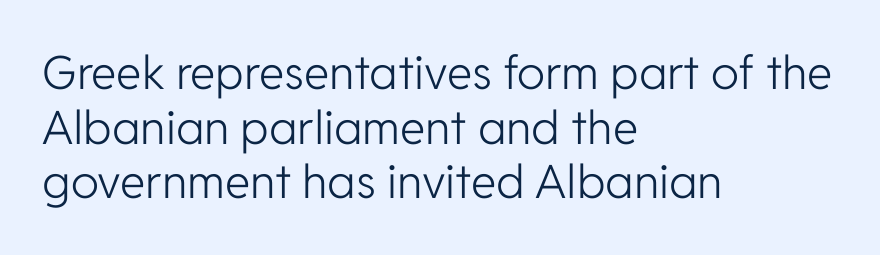
Ascenders rise straight up at ninety degrees. Has an underline been added? It has not. Caption: multi-line text, flush left, ragged right. Heft: none added — not bold. A sans-serif font was chosen for this passage.
